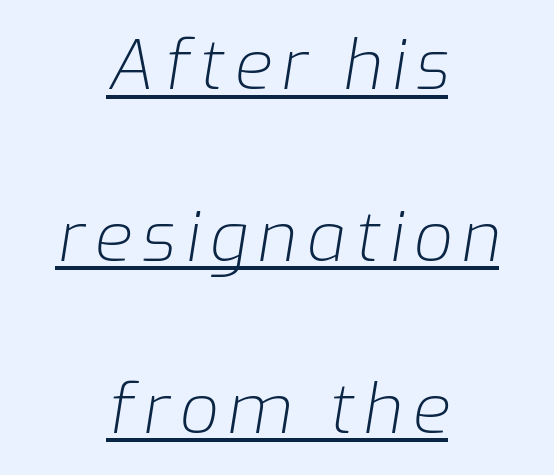
{"italic": "yes", "lean": "right", "slant_degrees": 9, "bold": "no", "weight": "light", "width": "normal", "stroke_contrast": "low", "x_height": "medium", "monospaced": "no", "underline": "yes", "align": "center", "line_spacing": "loose", "line_spacing_ratio": 2.49, "glyph_px": 69}
